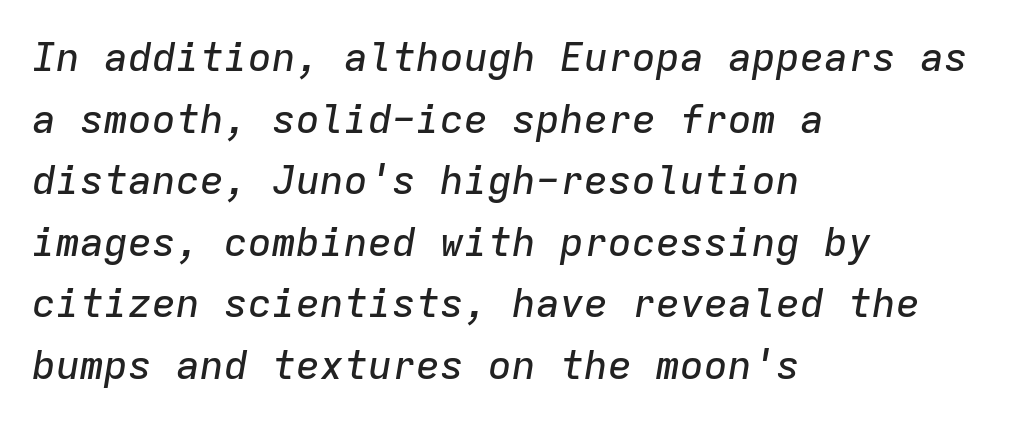
Q: Is the text italic (slanted)? A: Yes, it leans right by about 9 degrees.
Q: Is the text underlined? A: No.
Q: How is the paragraph aligned? A: Left-aligned.
Q: Is the spacing between letters normal or unusually wide? A: Normal.
Q: Is the spacing between lines tight, normal or loose? A: Normal.
Q: Width (condensed, normal, or wide)? A: Normal.
Q: Stroke contrast? A: Low.
Q: x-height? A: Medium.
Q: Monospaced? A: Yes.
